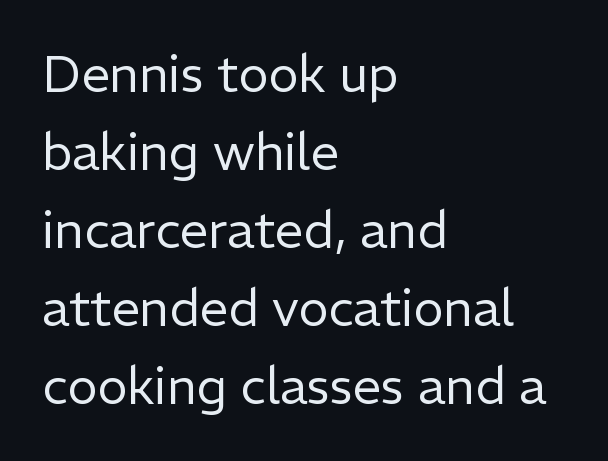
Q: Is the text bold? A: No.
Q: Is the text italic (slanted)? A: No, it is upright.
Q: Is the typeface a serif or a sans-serif typeface? A: Sans-serif.
Q: Is the text underlined? A: No.
Q: How is the paragraph aligned? A: Left-aligned.
Q: Is the spacing between letters normal or unusually wide? A: Normal.
Q: Is the spacing between lines tight, normal or loose? A: Normal.
Q: Width (condensed, normal, or wide)? A: Normal.
Q: Stroke contrast? A: Low.
Q: x-height? A: Medium.
Q: Monospaced? A: No.
